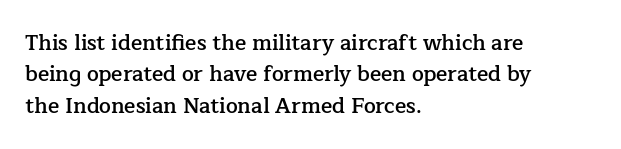
{"italic": "no", "bold": "semi", "underline": "no", "align": "left", "line_spacing": "normal", "line_spacing_ratio": 1.5, "letter_spacing": "normal", "letter_spacing_em": 0.0, "glyph_px": 21}
